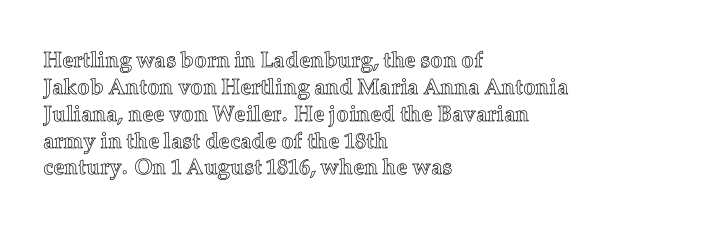
{"italic": "no", "underline": "no", "align": "left", "line_spacing_ratio": 1.22, "letter_spacing": "normal", "letter_spacing_em": 0.0, "glyph_px": 22}
